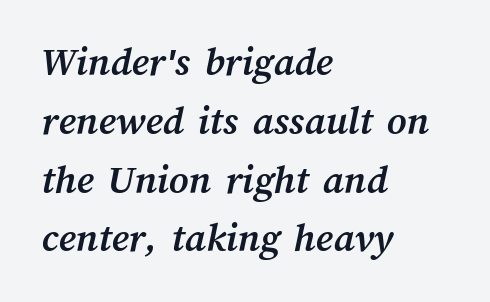
This sample keeps an unexceptional amount of space between lines. Between one letter and the next there's only the usual sliver of space. Typesetter's note: full bold, strokes at maximum text heaviness. Think of a printed novel: that variable character pitch is what you see here. One-word summary of the alignment: left.
